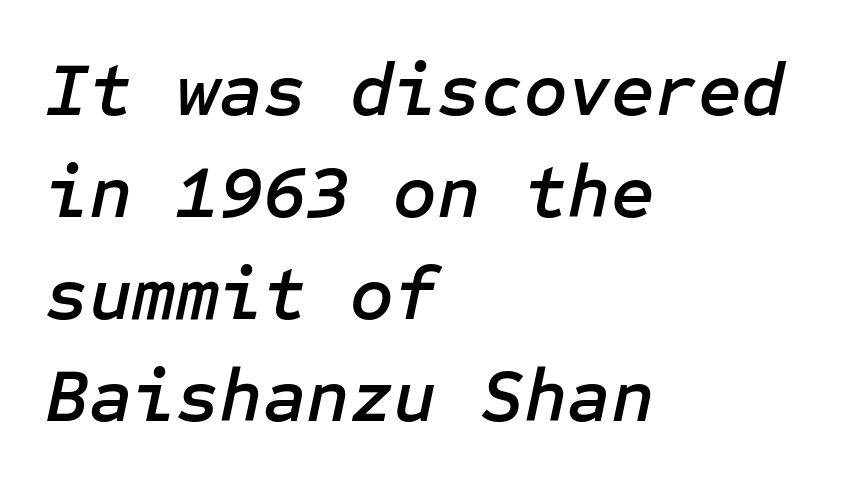
Visually the block forms a straight wall on the left and a jagged coastline on the right. What's the leading like? Ordinary, nothing unusual. Each word holds together tightly as a unit, with standard inter-letter gaps. The passage shown leans; its letterforms are oblique. Only glyphs here, with clear space below each row.
